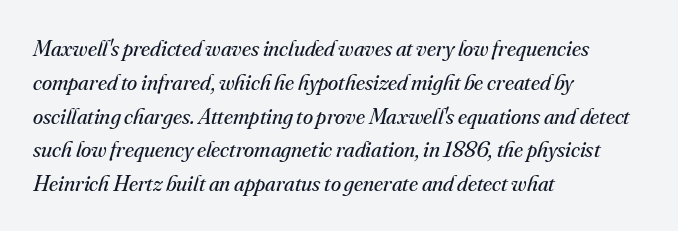
{"italic": "yes", "lean": "right", "slant_degrees": 16, "bold": "no", "underline": "no", "align": "left", "line_spacing": "normal", "line_spacing_ratio": 1.47, "letter_spacing": "normal", "letter_spacing_em": 0.0, "glyph_px": 23}
